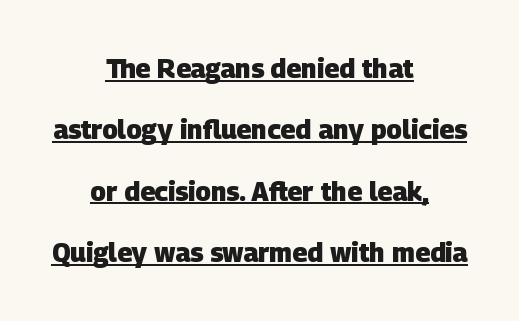
The image shows 26 px bold type; set centered, loose line spacing (2.36x), normal letter spacing, underlined.
